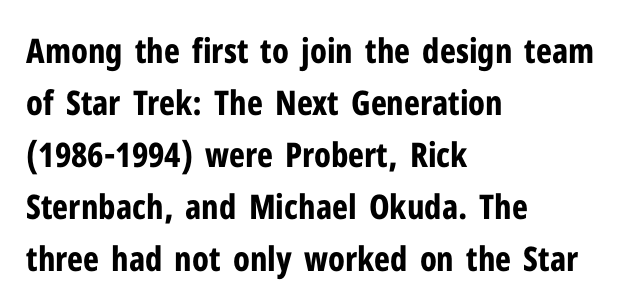
Q: Is the text bold? A: Yes.
Q: Is the text italic (slanted)? A: No, it is upright.
Q: Is the typeface a serif or a sans-serif typeface? A: Sans-serif.
Q: Is the text underlined? A: No.
Q: How is the paragraph aligned? A: Left-aligned.
Q: Is the spacing between letters normal or unusually wide? A: Normal.
Q: Is the spacing between lines tight, normal or loose? A: Normal.
Q: Width (condensed, normal, or wide)? A: Condensed.
Q: Stroke contrast? A: Low.
Q: x-height? A: Medium.
Q: Monospaced? A: No.
